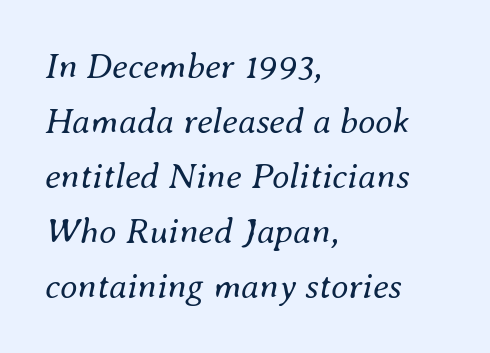
{"italic": "yes", "lean": "right", "slant_degrees": 8, "bold": "no", "weight": "regular", "width": "normal", "stroke_contrast": "medium", "x_height": "small", "monospaced": "no", "underline": "no", "align": "left", "line_spacing": "normal", "line_spacing_ratio": 1.53, "letter_spacing": "normal", "letter_spacing_em": 0.0, "glyph_px": 36}
